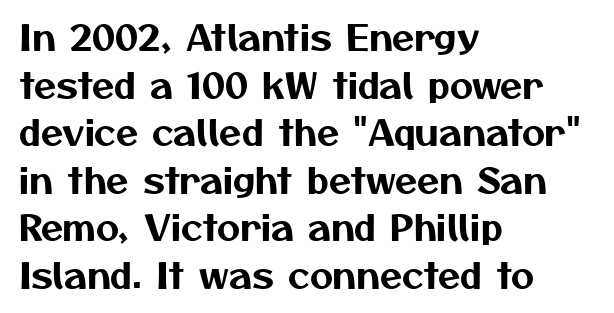
{"serif": "no", "width": "normal", "stroke_contrast": "medium", "x_height": "medium", "monospaced": "no", "underline": "no", "align": "left", "line_spacing": "normal", "line_spacing_ratio": 1.32, "letter_spacing": "normal", "letter_spacing_em": 0.0, "glyph_px": 36}
